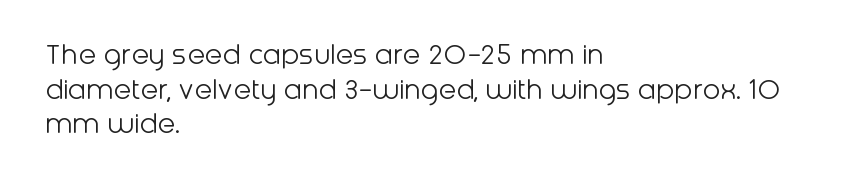
This sample uses an upright cut, with every glyph sitting square on the baseline. The rag falls on the right side of this text block. The face used here is a sans, in the tradition of grotesques and geometrics. Letters have the restrained weight of plain body copy at most. This block would grow much taller if given ordinary leading; it's compressed now.
